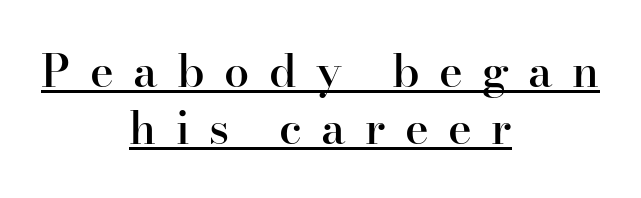
{"serif": "yes", "italic": "no", "bold": "semi", "weight": "semibold", "width": "normal", "stroke_contrast": "high", "x_height": "small", "monospaced": "no", "underline": "yes", "align": "center", "line_spacing": "normal", "line_spacing_ratio": 1.26, "letter_spacing": "wide", "letter_spacing_em": 0.43, "glyph_px": 45}
